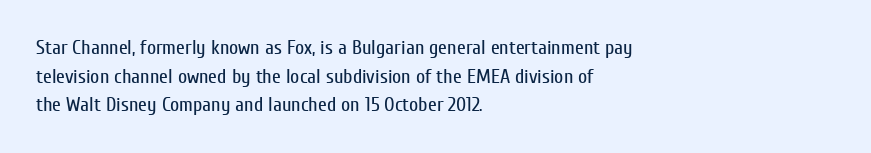
Q: Is the text bold? A: No.
Q: Is the text italic (slanted)? A: No, it is upright.
Q: Is the text underlined? A: No.
Q: How is the paragraph aligned? A: Left-aligned.
Q: Is the spacing between letters normal or unusually wide? A: Normal.
Q: Is the spacing between lines tight, normal or loose? A: Normal.
